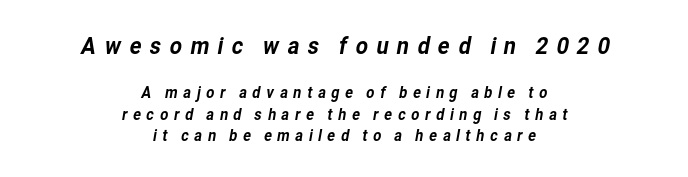
Typeset on center — no edge is straight. Tracking here is generous; glyphs stand well apart from one another. Type size steps down from the first block to the second. The foot of each line stays bare and open. Notice how descenders clear the ascenders below comfortably — that's standard leading.
